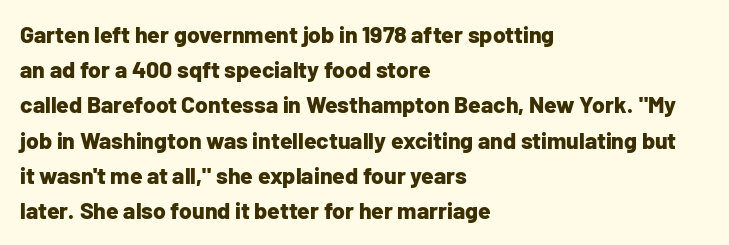
Q: Is the text bold? A: Yes.
Q: Is the text italic (slanted)? A: No, it is upright.
Q: Is the text underlined? A: No.
Q: How is the paragraph aligned? A: Left-aligned.
Q: Is the spacing between letters normal or unusually wide? A: Normal.
Q: Is the spacing between lines tight, normal or loose? A: Normal.
